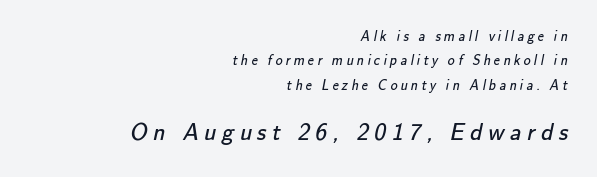
Tracking value appears strongly positive — letters spread wide. Compare the two chunks: the lower has the greater cap height. This is not heavy type; no bold has been used. Compared with a flush-left layout, this one pins lines to the opposite, right side. The specimen omits any rule beneath the text block's lines.
